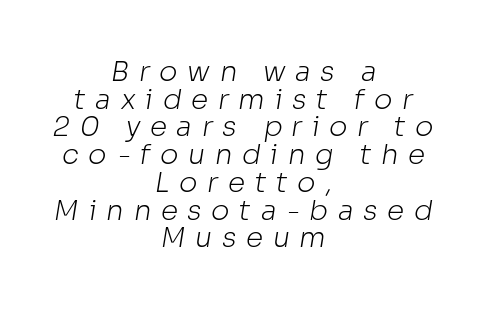
Q: Is the text bold? A: No.
Q: Is the typeface a serif or a sans-serif typeface? A: Sans-serif.
Q: Is the text underlined? A: No.
Q: How is the paragraph aligned? A: Centered.
Q: Is the spacing between letters normal or unusually wide? A: Unusually wide.
Q: Is the spacing between lines tight, normal or loose? A: Tight.
Q: Width (condensed, normal, or wide)? A: Normal.
Q: Stroke contrast? A: Low.
Q: x-height? A: Medium.
Q: Monospaced? A: No.
